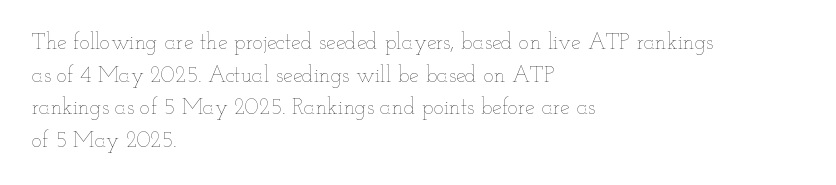
{"italic": "no", "bold": "no", "underline": "no", "align": "left", "line_spacing": "normal", "line_spacing_ratio": 1.48, "letter_spacing": "normal", "letter_spacing_em": 0.0, "glyph_px": 22}
